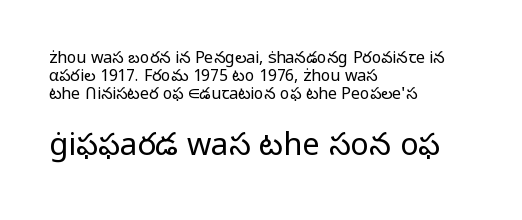
{"serif": "no", "italic": "no", "bold": "no", "weight": "light", "width": "normal", "stroke_contrast": "low", "x_height": "medium", "monospaced": "no", "underline": "no", "align": "left", "line_spacing": "tight", "line_spacing_ratio": 1.13, "letter_spacing": "normal", "letter_spacing_em": 0.0, "larger_block": "second", "size_ratio": 1.94, "glyph_px": 31}
